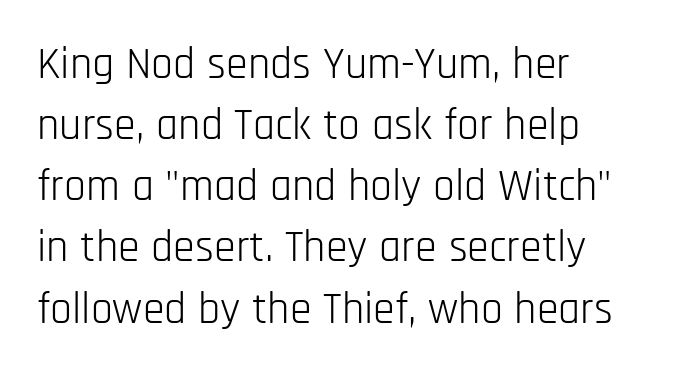
{"serif": "no", "italic": "no", "bold": "no", "weight": "light", "width": "condensed", "stroke_contrast": "low", "x_height": "large", "monospaced": "no", "underline": "no", "align": "left", "line_spacing": "normal", "line_spacing_ratio": 1.39, "letter_spacing": "normal", "letter_spacing_em": 0.0, "glyph_px": 44}
